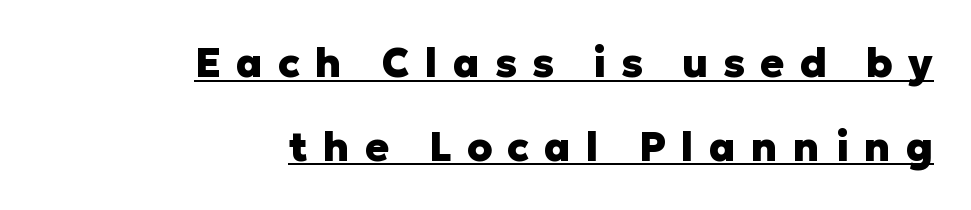
Q: Is the text bold? A: Yes.
Q: Is the text italic (slanted)? A: No, it is upright.
Q: Is the typeface a serif or a sans-serif typeface? A: Sans-serif.
Q: Is the text underlined? A: Yes.
Q: How is the paragraph aligned? A: Right-aligned.
Q: Is the spacing between letters normal or unusually wide? A: Unusually wide.
Q: Is the spacing between lines tight, normal or loose? A: Loose.
Q: Width (condensed, normal, or wide)? A: Normal.
Q: Stroke contrast? A: Low.
Q: x-height? A: Medium.
Q: Monospaced? A: No.
